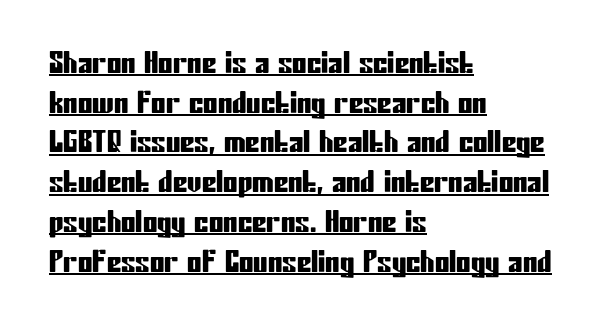
The image shows 29 px condensed sans-serif type, upright; set left-aligned, normal line spacing (1.37x), normal letter spacing, underlined; low stroke contrast and a medium x-height.
